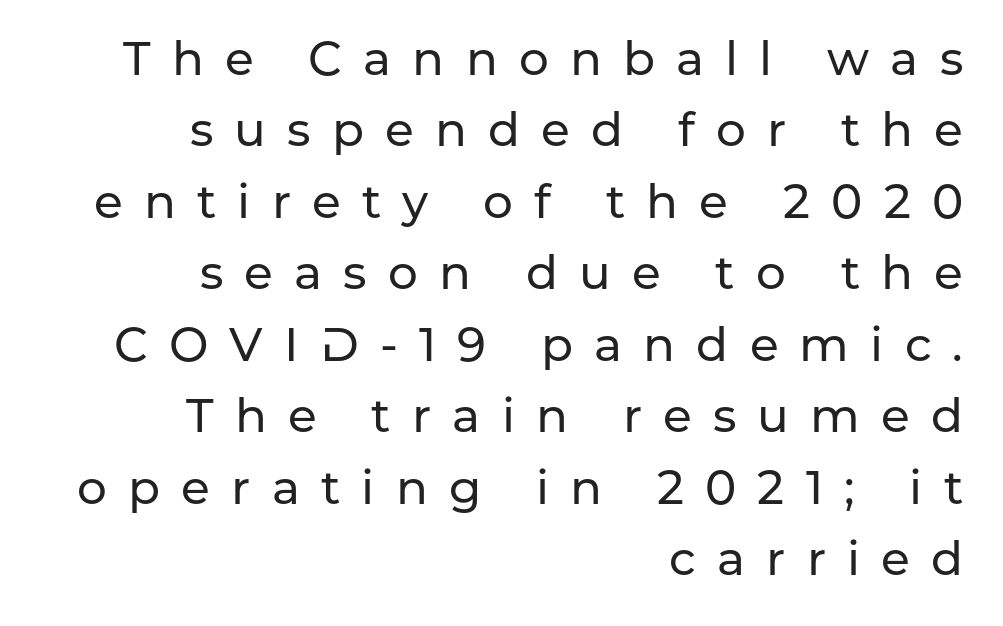
Q: Is the text italic (slanted)? A: No, it is upright.
Q: Is the typeface a serif or a sans-serif typeface? A: Sans-serif.
Q: Is the text underlined? A: No.
Q: How is the paragraph aligned? A: Right-aligned.
Q: Is the spacing between letters normal or unusually wide? A: Unusually wide.
Q: Is the spacing between lines tight, normal or loose? A: Normal.
Q: Width (condensed, normal, or wide)? A: Normal.
Q: Stroke contrast? A: Low.
Q: x-height? A: Medium.
Q: Monospaced? A: No.
